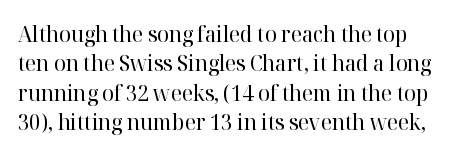
Q: Is the text bold? A: No.
Q: Is the text italic (slanted)? A: No, it is upright.
Q: Is the text underlined? A: No.
Q: Is the spacing between letters normal or unusually wide? A: Normal.
Q: Is the spacing between lines tight, normal or loose? A: Normal.
